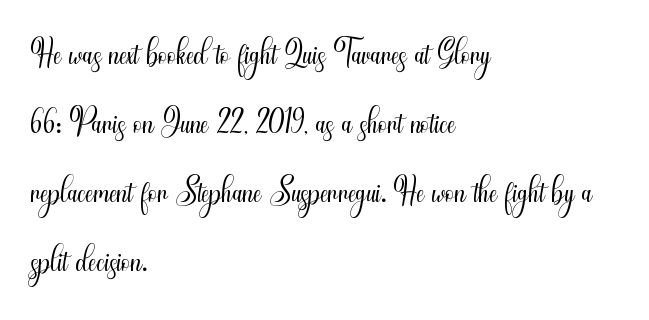
Q: Is the text bold? A: No.
Q: Is the text italic (slanted)? A: Yes.
Q: Is the typeface a serif or a sans-serif typeface? A: Sans-serif.
Q: Is the text underlined? A: No.
Q: How is the paragraph aligned? A: Left-aligned.
Q: Is the spacing between letters normal or unusually wide? A: Normal.
Q: Is the spacing between lines tight, normal or loose? A: Normal.
Q: Width (condensed, normal, or wide)? A: Condensed.
Q: Stroke contrast? A: Medium.
Q: x-height? A: Small.
Q: Monospaced? A: No.
